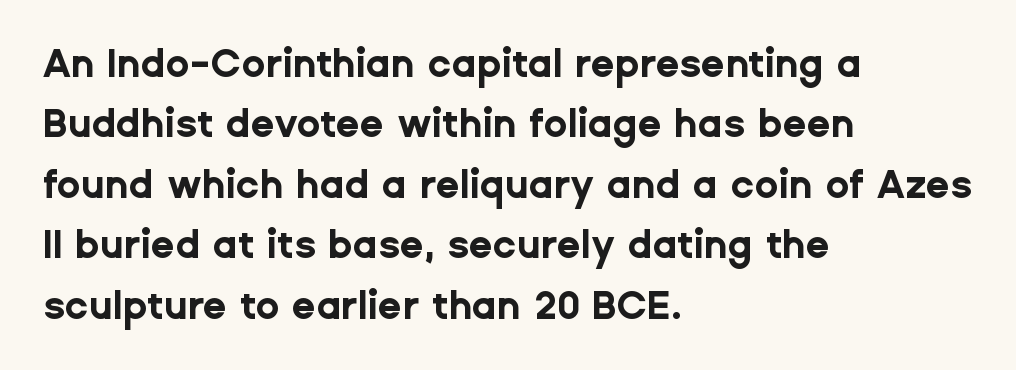
The image shows 39 px bold sans-serif type, upright; set left-aligned, normal line spacing (1.55x), normal letter spacing, not underlined; low stroke contrast and a medium x-height.
